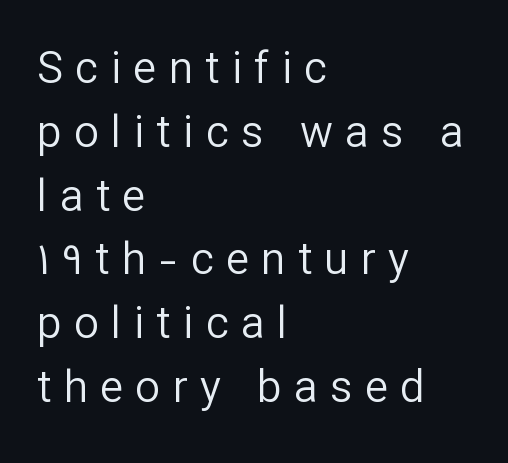
The image shows 44 px regular-weight sans-serif type, upright; set left-aligned, normal line spacing (1.45x), unusually wide letter spacing (+0.28 em), not underlined; low stroke contrast and a medium x-height.
